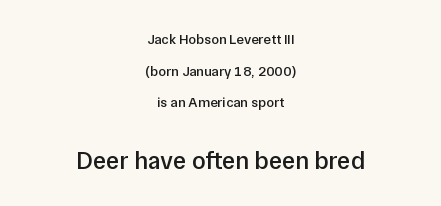
Honestly, there is no underline to notice here at all. This is moderately heavy type, rendered in semibold. Honestly, the rows look like they've been pulled way apart. The designer gave the closing block more size than the opening block. Compared with typical body copy, the letter spacing here is the same. Characters remain perfectly vertical along every line.
